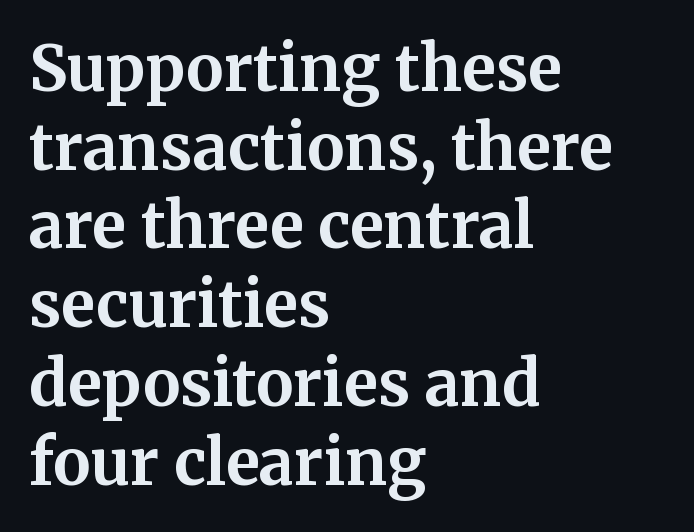
The horizontal fit of the characters is conventional and even. The compositor pushed each line to the left boundary. Here the designer chose a conventional face with non-uniform glyph widths. Regarding leading, the lines here are spaced in the standard way. I'd call this a serif setting — the letters wear small feet.
